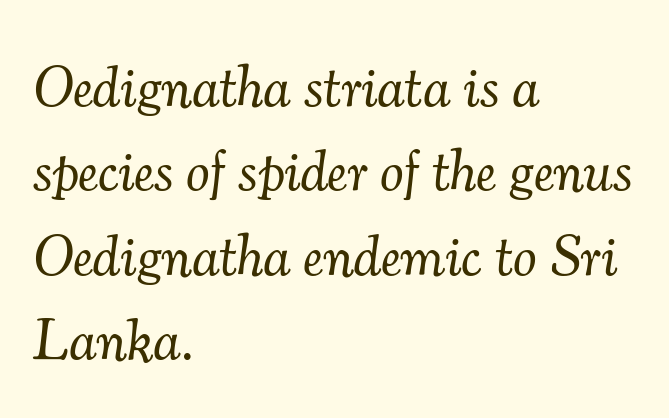
{"serif": "yes", "italic": "yes", "lean": "right", "slant_degrees": 7, "bold": "no", "weight": "light", "width": "normal", "stroke_contrast": "medium", "x_height": "small", "monospaced": "no", "underline": "no", "align": "left", "line_spacing": "normal", "line_spacing_ratio": 1.43, "letter_spacing": "normal", "letter_spacing_em": 0.0, "glyph_px": 59}
